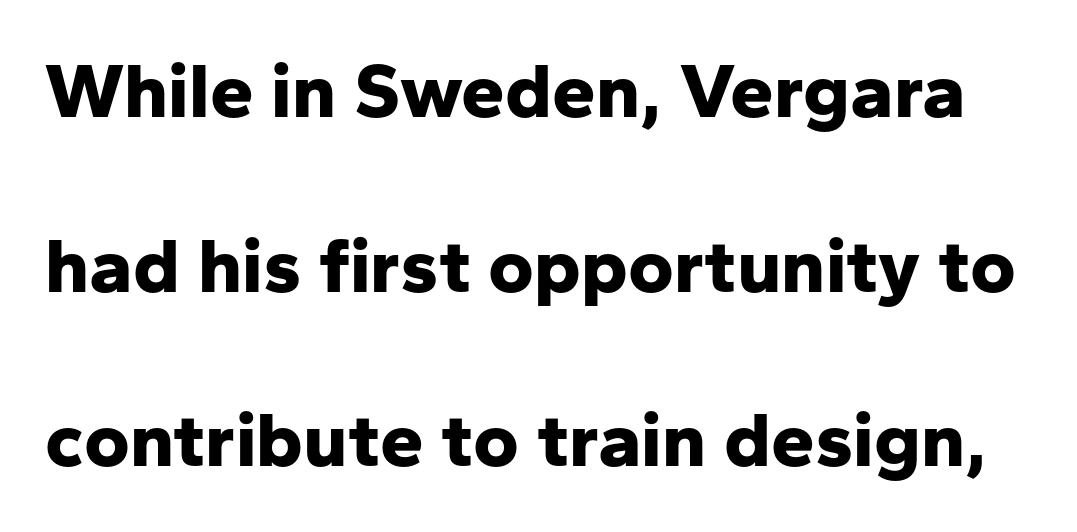
The typography opts for an upright posture over an oblique one. Honestly, the letter spacing is just normal — you wouldn't notice it. Check under the words: just untouched page. The passage shown is typeset with a sans-serif family.
